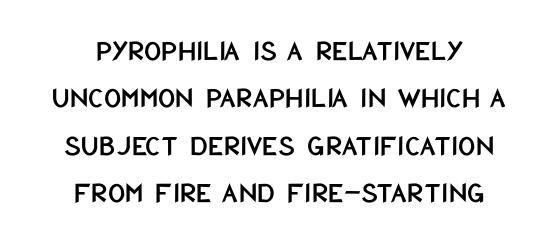
The image shows 30 px condensed sans-serif type, upright; set centered, normal line spacing (1.58x), normal letter spacing, not underlined; low stroke contrast and a large x-height.
